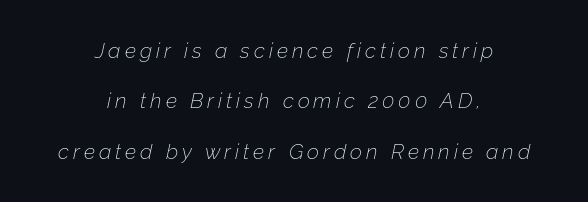
Honestly, there is no underline to notice here at all. When letters slant like this, we call the style italic. Caption: face not bold, strokes unweighted. Is there much room between lines? Yes — plenty of vertical air separates them. The compositor balanced each line on the midline.
